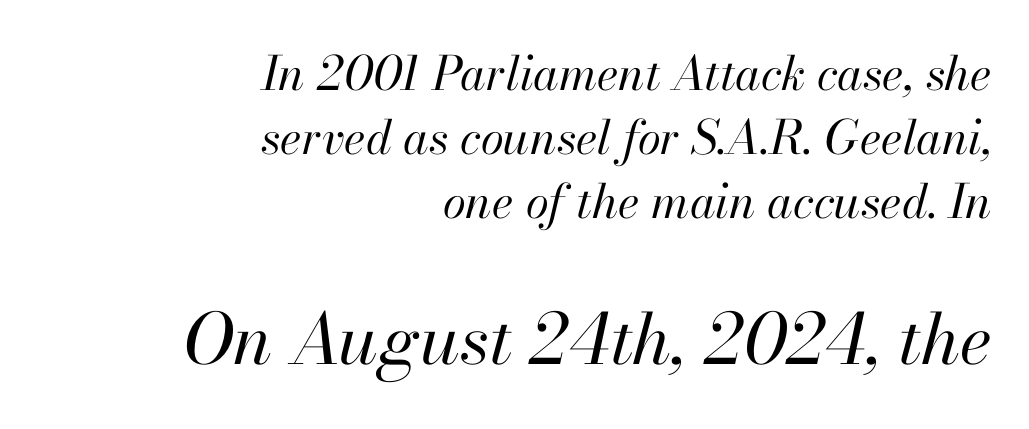
{"italic": "yes", "lean": "right", "slant_degrees": 13, "bold": "no", "weight": "regular", "width": "normal", "stroke_contrast": "high", "x_height": "small", "monospaced": "no", "underline": "no", "align": "right", "line_spacing": "normal", "line_spacing_ratio": 1.36, "letter_spacing": "normal", "letter_spacing_em": 0.0, "larger_block": "second", "size_ratio": 1.49, "glyph_px": 70}
